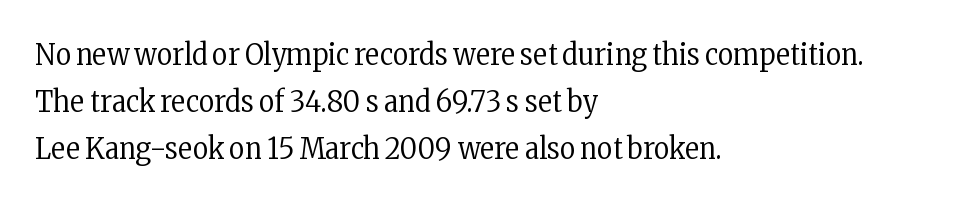
Q: Is the text bold? A: No.
Q: Is the text italic (slanted)? A: No, it is upright.
Q: Is the typeface a serif or a sans-serif typeface? A: Serif.
Q: Is the text underlined? A: No.
Q: How is the paragraph aligned? A: Left-aligned.
Q: Is the spacing between letters normal or unusually wide? A: Normal.
Q: Is the spacing between lines tight, normal or loose? A: Normal.
Q: Width (condensed, normal, or wide)? A: Condensed.
Q: Stroke contrast? A: Low.
Q: x-height? A: Medium.
Q: Monospaced? A: No.
